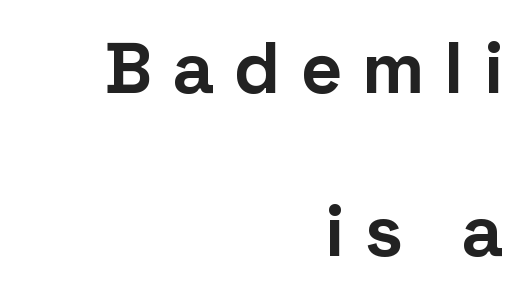
The image shows 73 px bold sans-serif type, upright; set right-aligned, loose line spacing (2.23x), unusually wide letter spacing (+0.27 em), not underlined; low stroke contrast and a medium x-height.
